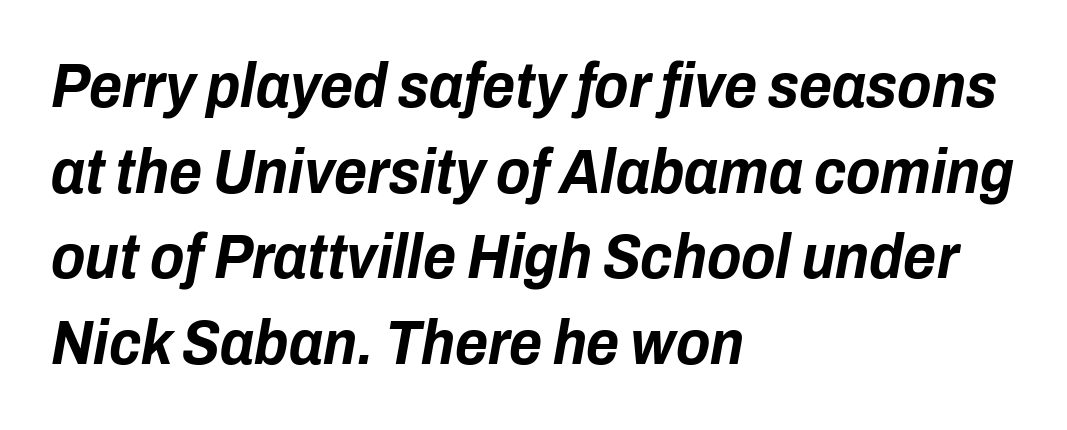
The image shows 63 px bold, condensed type, italic (leaning right); set left-aligned, normal line spacing (1.36x), normal letter spacing, not underlined; low stroke contrast and a medium x-height.
